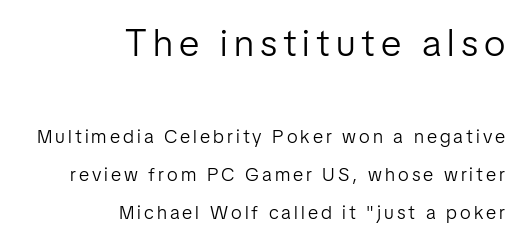
The image shows 38 px light sans-serif type, upright; set right-aligned, loose line spacing (1.99x), not underlined; the first (top) block is 2.0x larger; low stroke contrast and a medium x-height.
